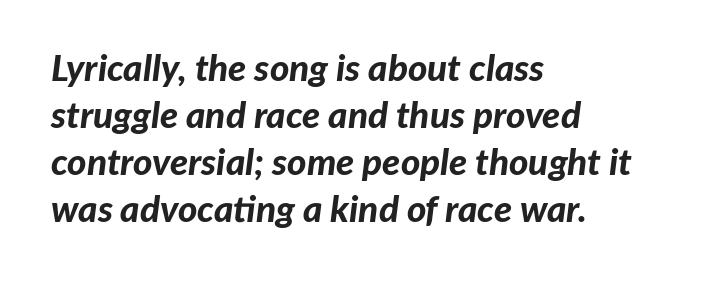
The image shows 37 px bold type, italic (leaning right); set left-aligned, normal line spacing (1.27x), normal letter spacing, not underlined; low stroke contrast and a medium x-height.
